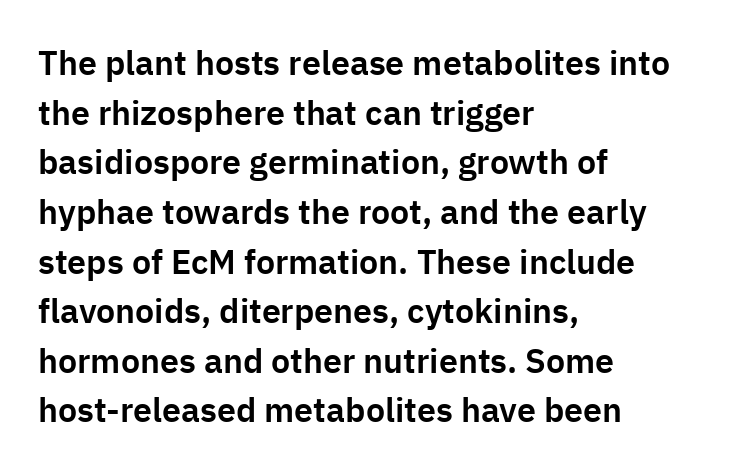
Q: Is the text italic (slanted)? A: No, it is upright.
Q: Is the typeface a serif or a sans-serif typeface? A: Sans-serif.
Q: Is the text underlined? A: No.
Q: How is the paragraph aligned? A: Left-aligned.
Q: Is the spacing between letters normal or unusually wide? A: Normal.
Q: Is the spacing between lines tight, normal or loose? A: Normal.
Q: Width (condensed, normal, or wide)? A: Normal.
Q: Stroke contrast? A: Low.
Q: x-height? A: Medium.
Q: Monospaced? A: No.
